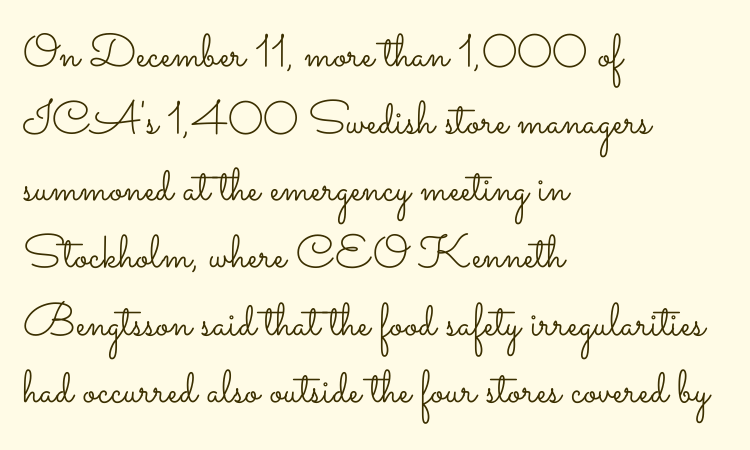
The image shows 46 px light, wide type; set left-aligned, normal line spacing (1.46x), normal letter spacing, not underlined; low stroke contrast and a small x-height.
